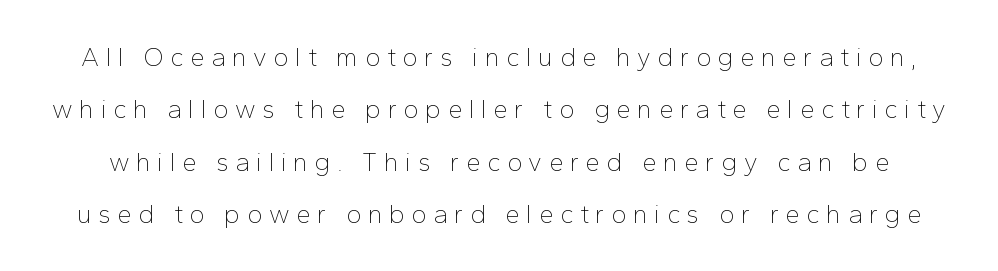
{"italic": "no", "bold": "no", "underline": "no", "line_spacing": "loose", "line_spacing_ratio": 2.01, "letter_spacing": "wide", "letter_spacing_em": 0.25, "glyph_px": 26}
